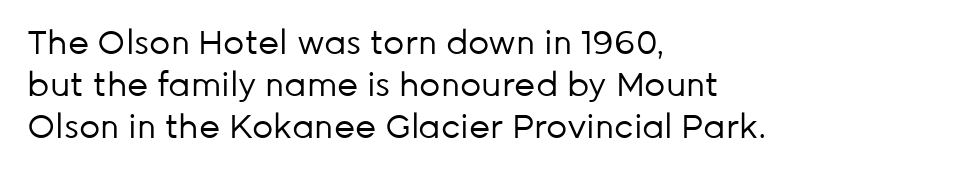
Q: Is the text bold? A: No.
Q: Is the text italic (slanted)? A: No, it is upright.
Q: Is the typeface a serif or a sans-serif typeface? A: Sans-serif.
Q: Is the text underlined? A: No.
Q: How is the paragraph aligned? A: Left-aligned.
Q: Is the spacing between letters normal or unusually wide? A: Normal.
Q: Is the spacing between lines tight, normal or loose? A: Normal.
Q: Width (condensed, normal, or wide)? A: Normal.
Q: Stroke contrast? A: Low.
Q: x-height? A: Medium.
Q: Monospaced? A: No.
